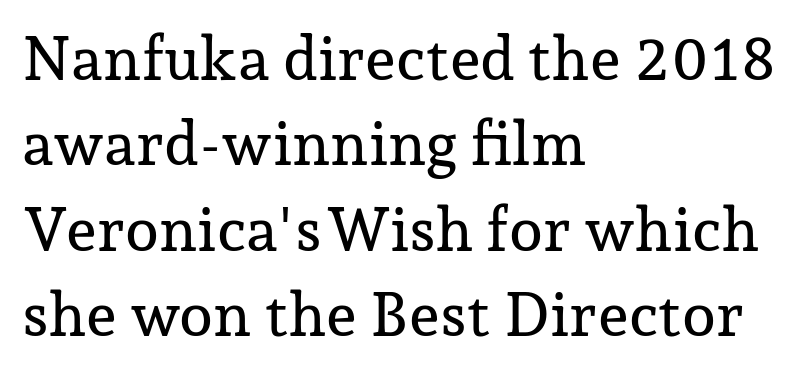
Q: Is the text italic (slanted)? A: No, it is upright.
Q: Is the typeface a serif or a sans-serif typeface? A: Serif.
Q: Is the text underlined? A: No.
Q: How is the paragraph aligned? A: Left-aligned.
Q: Is the spacing between letters normal or unusually wide? A: Normal.
Q: Is the spacing between lines tight, normal or loose? A: Normal.
Q: Width (condensed, normal, or wide)? A: Normal.
Q: Stroke contrast? A: Low.
Q: x-height? A: Medium.
Q: Monospaced? A: No.
